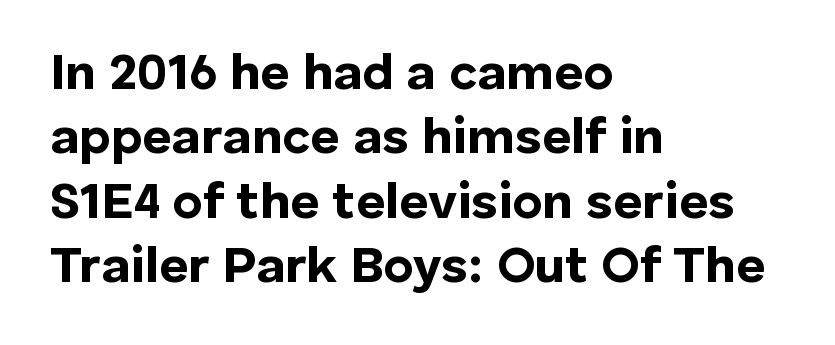
Q: Is the text bold? A: Yes.
Q: Is the text italic (slanted)? A: No, it is upright.
Q: Is the typeface a serif or a sans-serif typeface? A: Sans-serif.
Q: Is the text underlined? A: No.
Q: How is the paragraph aligned? A: Left-aligned.
Q: Is the spacing between letters normal or unusually wide? A: Normal.
Q: Is the spacing between lines tight, normal or loose? A: Normal.
Q: Width (condensed, normal, or wide)? A: Normal.
Q: Stroke contrast? A: Low.
Q: x-height? A: Medium.
Q: Monospaced? A: No.
